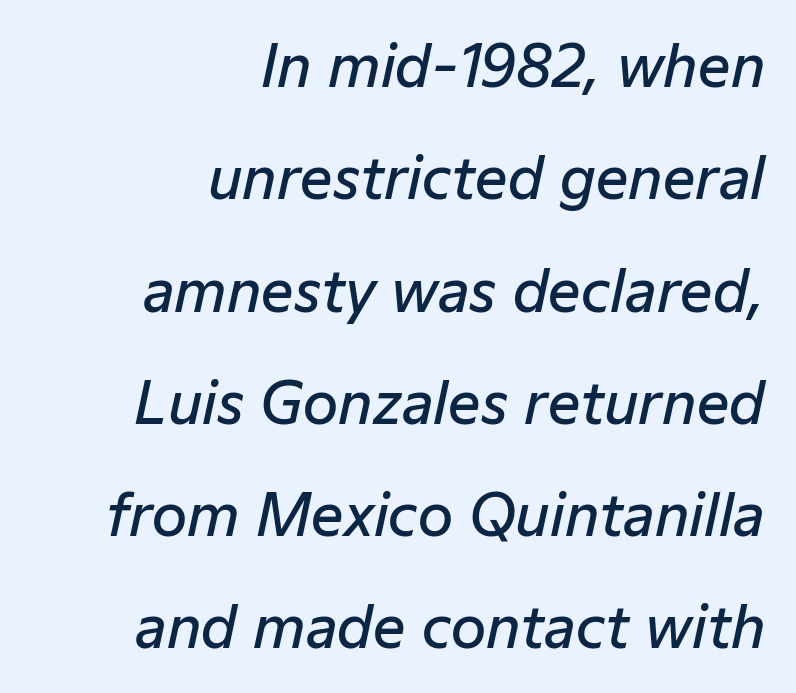
Q: Is the text bold? A: Semi-bold.
Q: Is the text italic (slanted)? A: Yes, it leans right by about 12 degrees.
Q: Is the text underlined? A: No.
Q: How is the paragraph aligned? A: Right-aligned.
Q: Is the spacing between letters normal or unusually wide? A: Normal.
Q: Is the spacing between lines tight, normal or loose? A: Loose.
Q: Width (condensed, normal, or wide)? A: Normal.
Q: Stroke contrast? A: Low.
Q: x-height? A: Medium.
Q: Monospaced? A: No.
